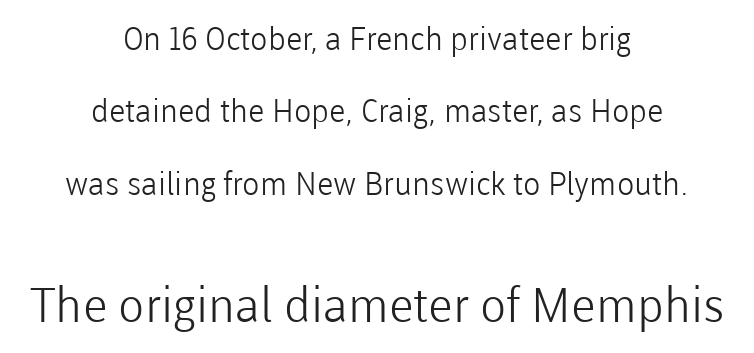
{"serif": "no", "italic": "no", "bold": "no", "weight": "light", "width": "normal", "stroke_contrast": "low", "x_height": "medium", "monospaced": "no", "underline": "no", "align": "center", "line_spacing": "loose", "line_spacing_ratio": 2.26, "letter_spacing": "normal", "letter_spacing_em": 0.0, "larger_block": "second", "size_ratio": 1.5, "glyph_px": 48}
